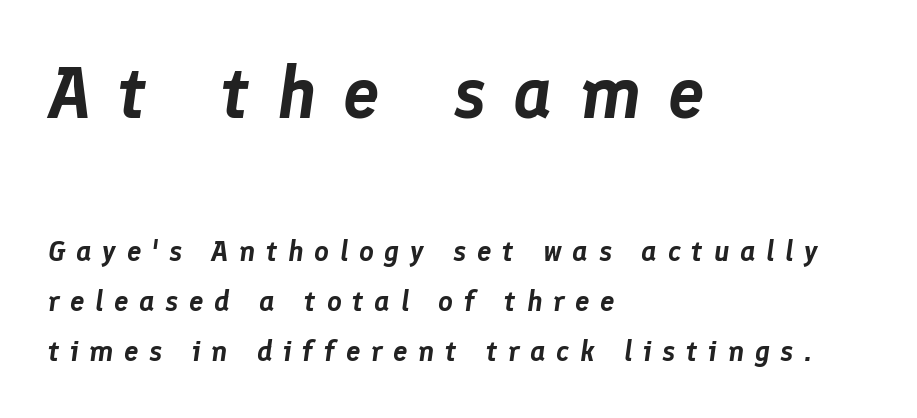
Observe the lean: these are italic letterforms. The emphasis by scale lands on block number one, above. The face used here is rendered with a markedly widened letterfit. Note the varied advance widths — an 'i' is clearly narrower than an 'm'. The paragraph has a hard left edge and a soft right edge. Bare-footed words on every line.
